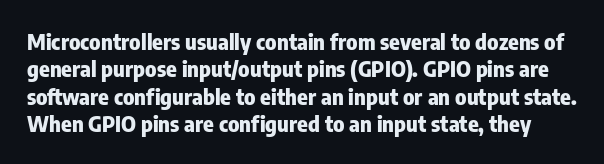
Here the glyphs are tracked normally, forming tight word shapes. The strip under each line holds only bare page. Tall strokes in this sample are plumb rather than angled. Notice how thick the strokes are: this is what a full bold looks like.
